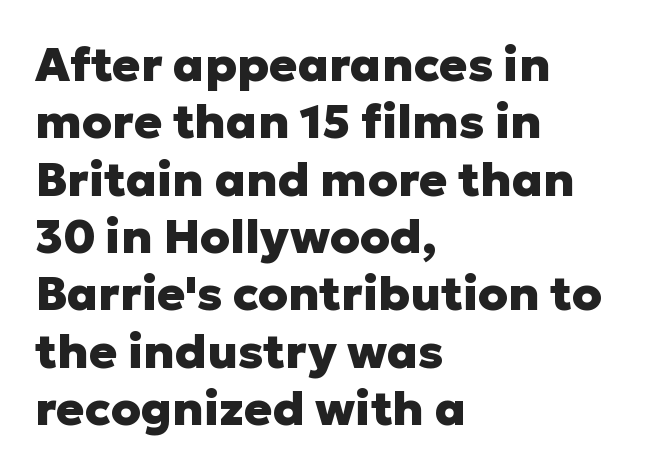
The image shows 47 px heavy sans-serif type, upright; set left-aligned, line spacing 1.22x, normal letter spacing, not underlined; low stroke contrast and a medium x-height.
